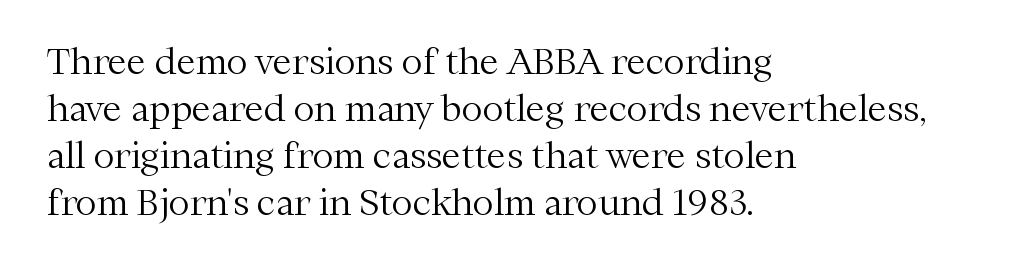
What kind of face is this? One with serifs. Letter spacing: default. You can tell it's not italic because the verticals are truly vertical. You could not count columns in this text — the font is proportionally spaced.
